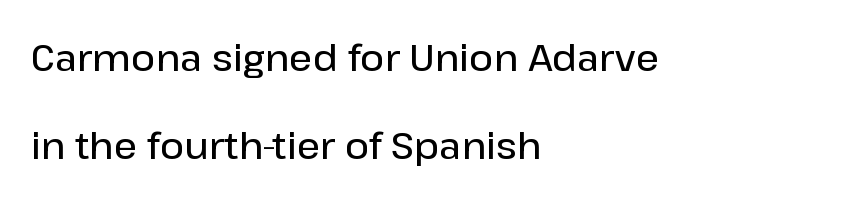
{"serif": "no", "italic": "no", "bold": "semi", "weight": "semibold", "width": "normal", "stroke_contrast": "low", "x_height": "medium", "monospaced": "no", "underline": "no", "align": "left", "line_spacing": "loose", "line_spacing_ratio": 2.37, "letter_spacing": "normal", "letter_spacing_em": 0.0, "glyph_px": 37}
